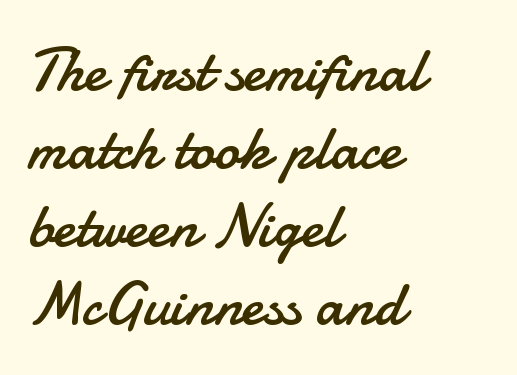
Q: Is the text bold? A: No.
Q: Is the text italic (slanted)? A: Yes.
Q: Is the typeface a serif or a sans-serif typeface? A: Sans-serif.
Q: Is the text underlined? A: No.
Q: How is the paragraph aligned? A: Left-aligned.
Q: Is the spacing between letters normal or unusually wide? A: Normal.
Q: Is the spacing between lines tight, normal or loose? A: Normal.
Q: Width (condensed, normal, or wide)? A: Normal.
Q: Stroke contrast? A: Low.
Q: x-height? A: Small.
Q: Monospaced? A: No.
